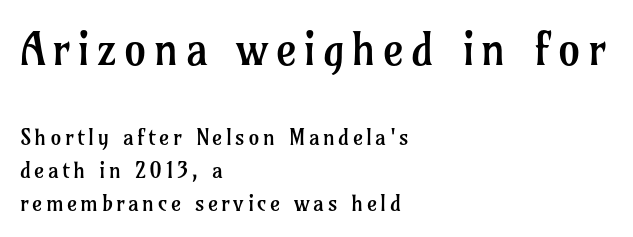
The image shows 45 px regular-weight serif type, upright; set left-aligned, normal line spacing (1.49x), not underlined; the first (top) block is 2.05x larger; low stroke contrast and a medium x-height.
